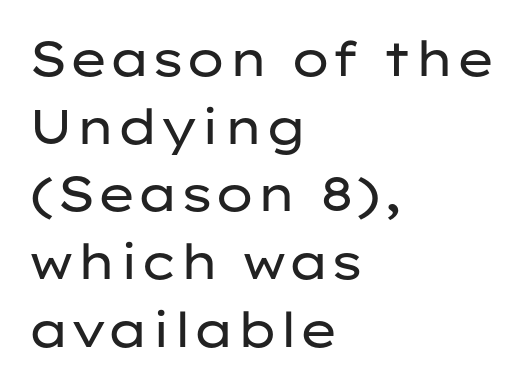
The image shows 48 px regular-weight, wide sans-serif type, upright; set left-aligned, normal line spacing (1.41x), normal letter spacing, not underlined; low stroke contrast and a medium x-height.
